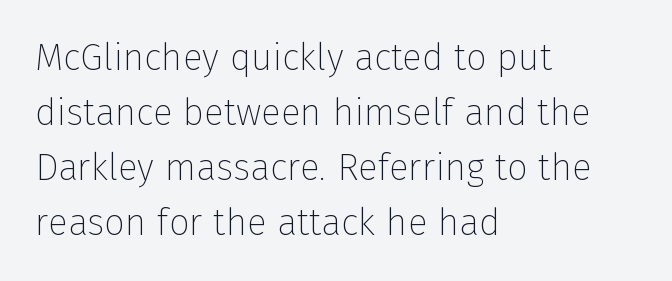
The image shows 37 px thin sans-serif type, upright; set left-aligned, normal line spacing (1.49x), normal letter spacing, not underlined; low stroke contrast and a medium x-height.
